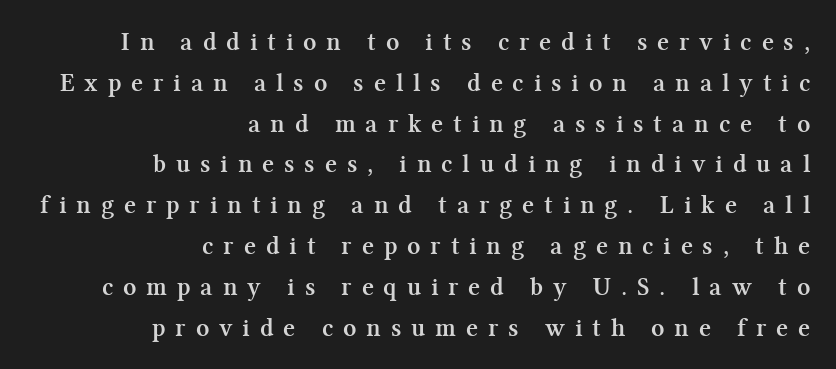
Underlining? Definitely not there. Quick note: not italic, upright. Horizontally, the lines are justified to the trailing edge only. Each glyph is drawn with heavy, bold strokes.
